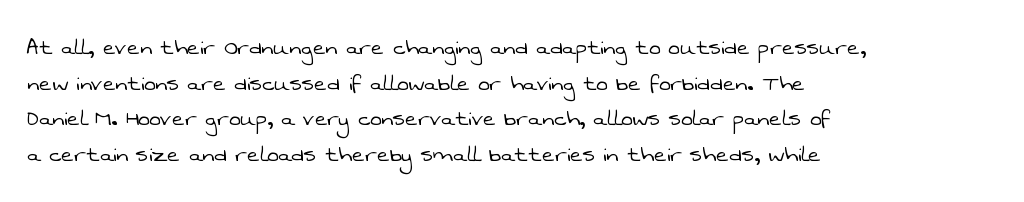
The passage shown is not bold in any degree. Characters follow at the spacing the type designer built in. Vertically, the passage feels balanced, rows spaced as you'd expect. Underlining? Definitely not there.
